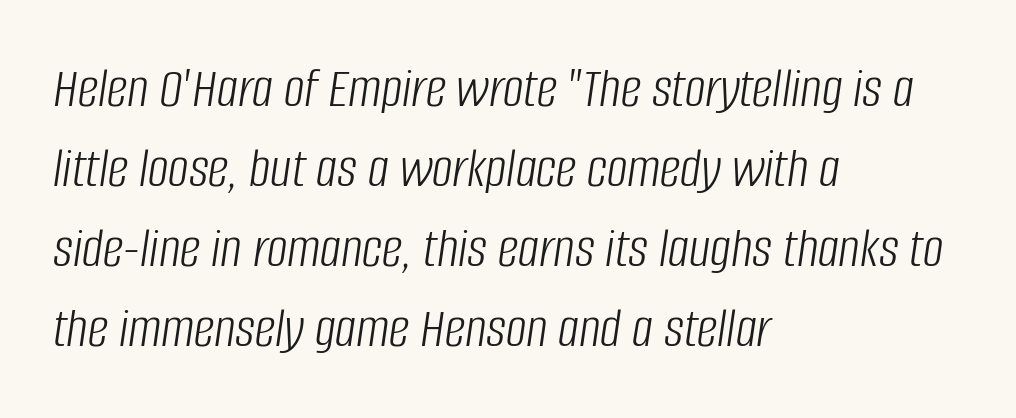
Q: Is the text bold? A: No.
Q: Is the text italic (slanted)? A: Yes, it leans right by about 8 degrees.
Q: Is the text underlined? A: No.
Q: How is the paragraph aligned? A: Left-aligned.
Q: Is the spacing between letters normal or unusually wide? A: Normal.
Q: Is the spacing between lines tight, normal or loose? A: Normal.
Q: Width (condensed, normal, or wide)? A: Condensed.
Q: Stroke contrast? A: Low.
Q: x-height? A: Large.
Q: Monospaced? A: No.
